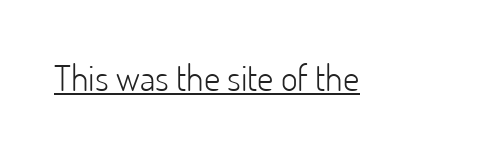
{"serif": "no", "italic": "no", "bold": "no", "weight": "light", "width": "normal", "stroke_contrast": "low", "x_height": "small", "monospaced": "no", "underline": "yes", "letter_spacing": "normal", "letter_spacing_em": 0.0, "glyph_px": 36}
